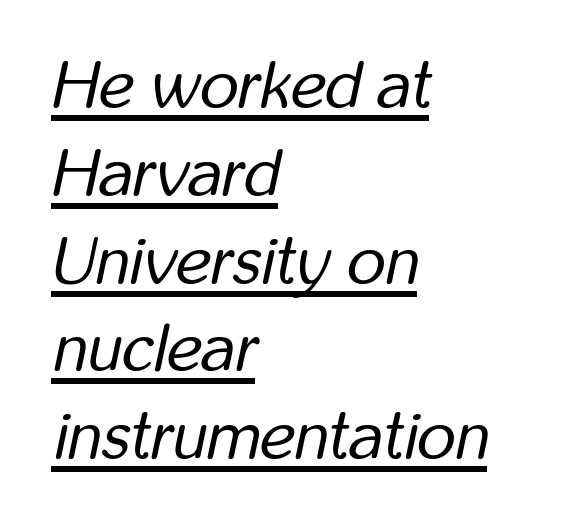
The passage shown stacks its lines at a standard gap. Nothing unusual about the tracking: characters are spaced as the font intends. Caption: lettering with a line underneath. Every row of glyphs begins at an identical x-position on the left. No heavy texture on the line: the type isn't bold. Would a proofreader flag this as italicized? Yes.
